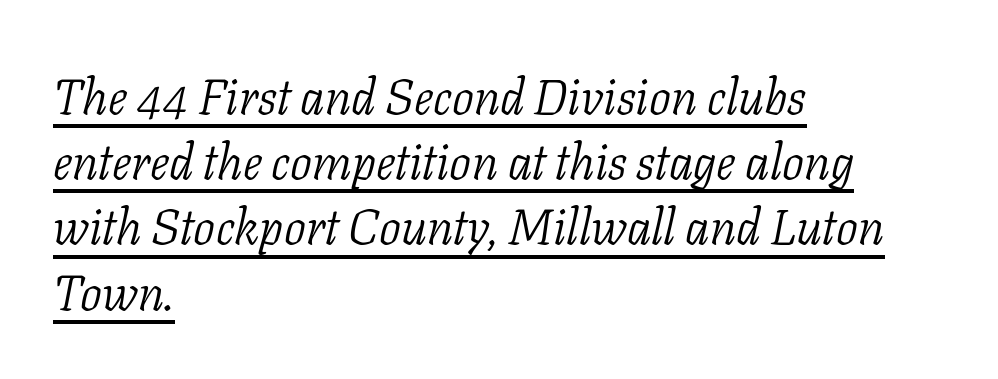
Q: Is the text bold? A: No.
Q: Is the text italic (slanted)? A: Yes, it leans right by about 11 degrees.
Q: Is the typeface a serif or a sans-serif typeface? A: Serif.
Q: Is the text underlined? A: Yes.
Q: How is the paragraph aligned? A: Left-aligned.
Q: Is the spacing between letters normal or unusually wide? A: Normal.
Q: Is the spacing between lines tight, normal or loose? A: Normal.
Q: Width (condensed, normal, or wide)? A: Normal.
Q: Stroke contrast? A: Low.
Q: x-height? A: Medium.
Q: Monospaced? A: No.
